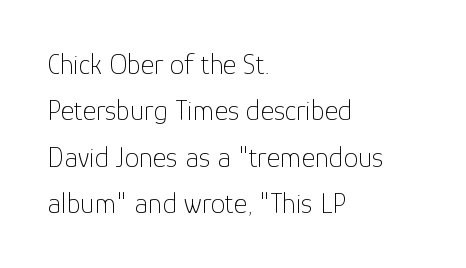
Vertical strokes here are truly vertical. A quiet, ordinary-to-light weight characterises the typeface. You can tell from the bare stems that sans-serif type was used. Varying glyph widths throughout — classic text-font behaviour. Reading down the column, the eye jumps a familiar distance to each next line.
